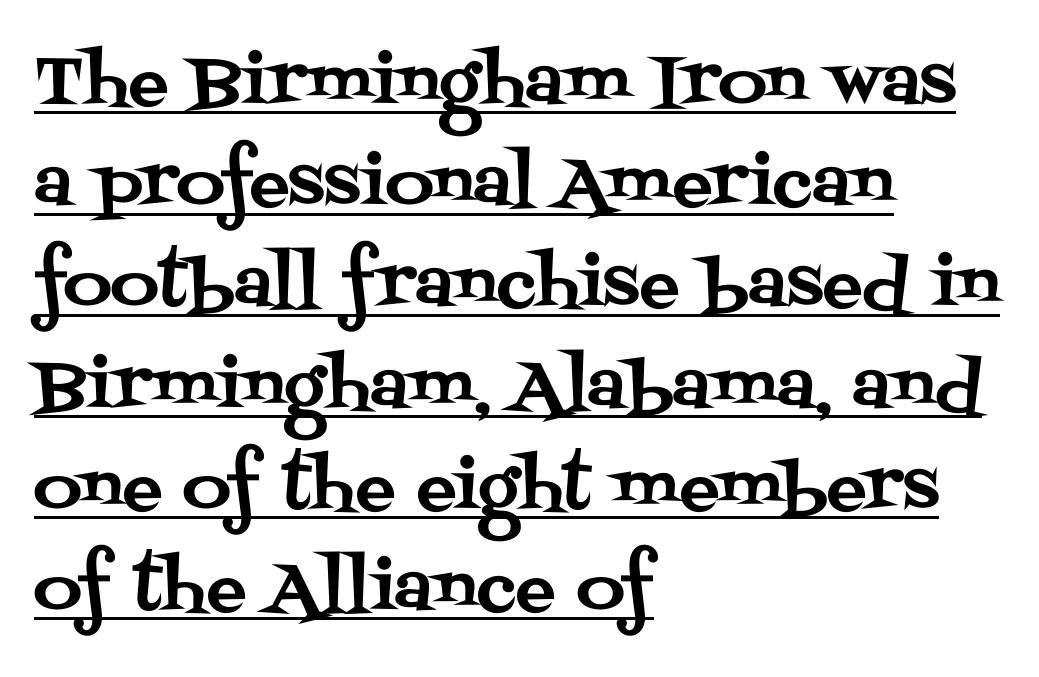
Q: Is the text italic (slanted)? A: No, it is upright.
Q: Is the typeface a serif or a sans-serif typeface? A: Serif.
Q: Is the text underlined? A: Yes.
Q: How is the paragraph aligned? A: Left-aligned.
Q: Is the spacing between letters normal or unusually wide? A: Normal.
Q: Is the spacing between lines tight, normal or loose? A: Normal.
Q: Width (condensed, normal, or wide)? A: Normal.
Q: Stroke contrast? A: Medium.
Q: x-height? A: Large.
Q: Monospaced? A: No.
